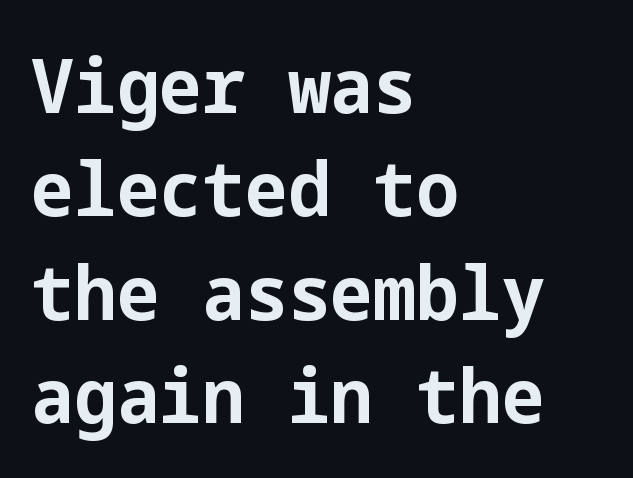
The glyphs in this specimen are sans serif. The glyphs are unaccompanied by any horizontal stroke below them. Nothing unusual about the tracking: characters are spaced as the font intends. Normally led — the rows are evenly, conventionally spaced.
